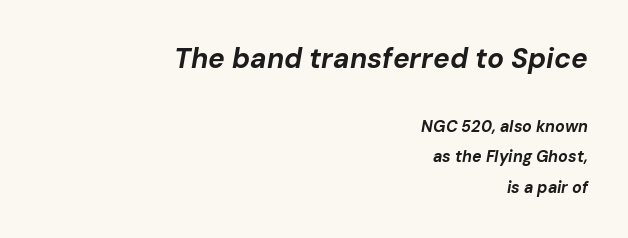
The image shows 28 px bold type, italic (leaning right); set right-aligned, loose line spacing (1.91x), normal letter spacing, not underlined; the first (top) block is 1.75x larger; low stroke contrast and a medium x-height.
